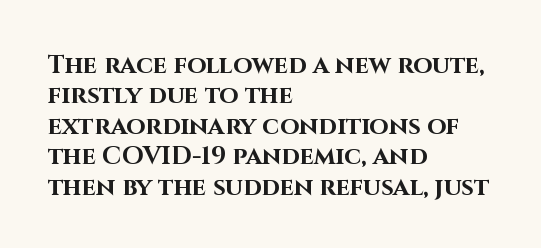
Each line starts at the same left margin while the right side varies. Words appear dense and cohesive because spacing is normal. What weight is shown? A full bold with thick strokes. Nope, not italic — everything's standing straight.
